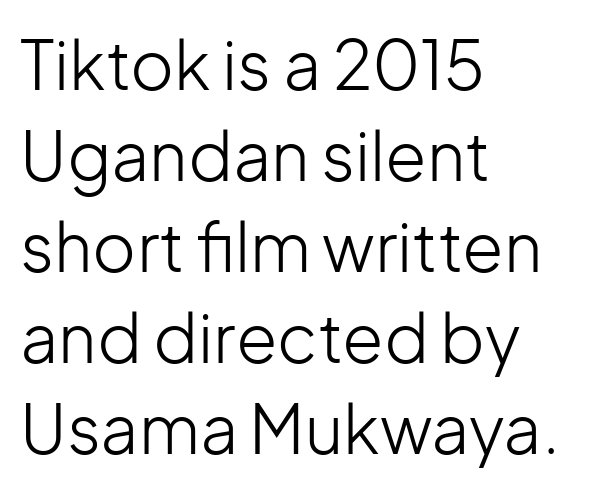
The image shows 67 px light sans-serif type, upright; set left-aligned, normal line spacing (1.36x), normal letter spacing, not underlined; low stroke contrast and a medium x-height.
